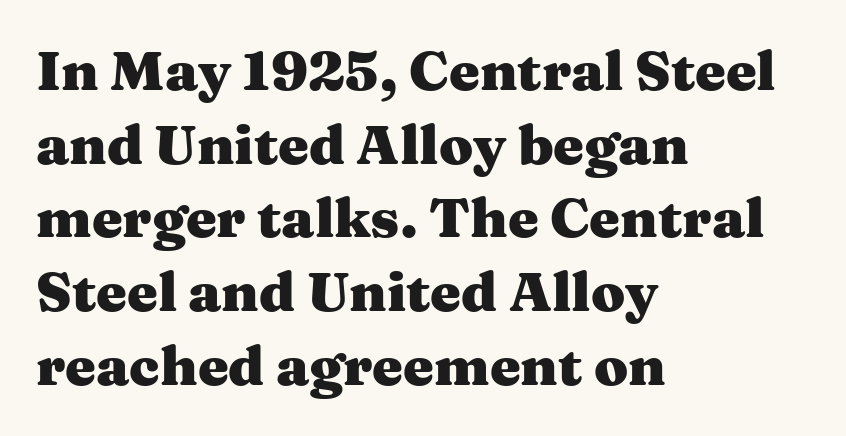
Q: Is the text bold? A: Yes.
Q: Is the text italic (slanted)? A: No, it is upright.
Q: Is the typeface a serif or a sans-serif typeface? A: Serif.
Q: Is the text underlined? A: No.
Q: How is the paragraph aligned? A: Left-aligned.
Q: Is the spacing between letters normal or unusually wide? A: Normal.
Q: Is the spacing between lines tight, normal or loose? A: Normal.
Q: Width (condensed, normal, or wide)? A: Wide.
Q: Stroke contrast? A: Medium.
Q: x-height? A: Medium.
Q: Monospaced? A: No.
